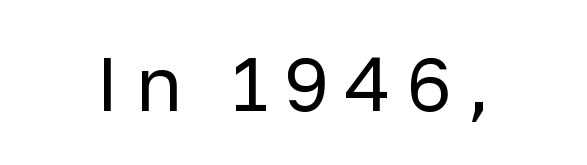
Q: Is the text bold? A: No.
Q: Is the text italic (slanted)? A: No, it is upright.
Q: Is the typeface a serif or a sans-serif typeface? A: Sans-serif.
Q: Is the text underlined? A: No.
Q: Is the spacing between letters normal or unusually wide? A: Unusually wide.
Q: Width (condensed, normal, or wide)? A: Normal.
Q: Stroke contrast? A: Low.
Q: x-height? A: Medium.
Q: Monospaced? A: No.
